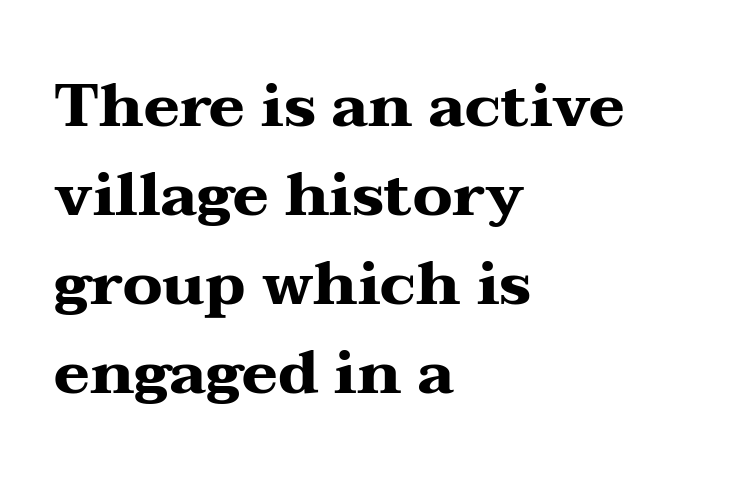
The image shows 61 px heavy, wide serif type, upright; set left-aligned, normal line spacing (1.46x), normal letter spacing, not underlined; medium stroke contrast and a medium x-height.
